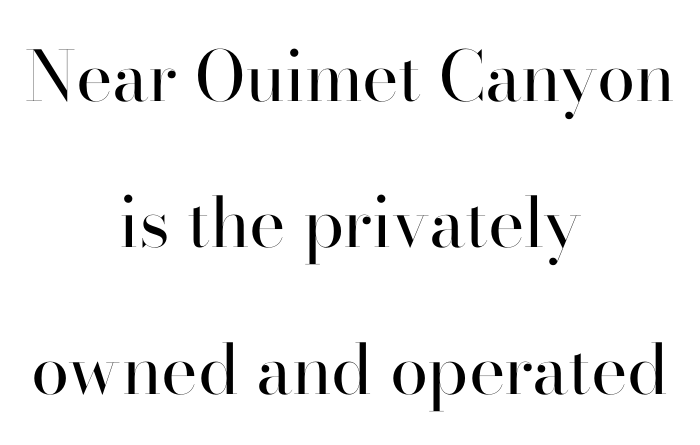
The image shows 69 px regular-weight serif type, upright; set centered, loose line spacing (2.12x), normal letter spacing, not underlined; high stroke contrast and a small x-height.
